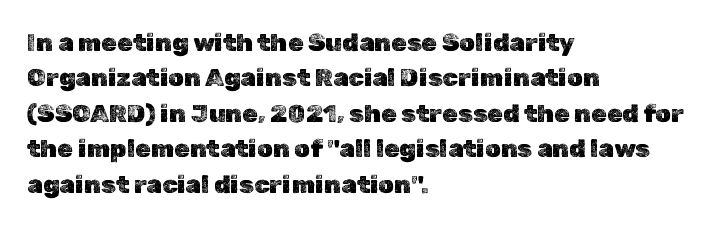
The line texture is even and compact thanks to regular tracking. Glance below the letters and you will spot only blank space. It's the straight-up-and-down kind of type. Each line starts at the same left margin while the right side varies. Reading down the column, the eye jumps a familiar distance to each next line.
